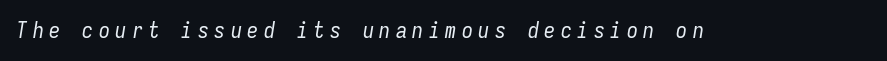
Q: Is the text bold? A: No.
Q: Is the text italic (slanted)? A: Yes, it leans right by about 9 degrees.
Q: Is the text underlined? A: No.
Q: Is the spacing between letters normal or unusually wide? A: Unusually wide.
